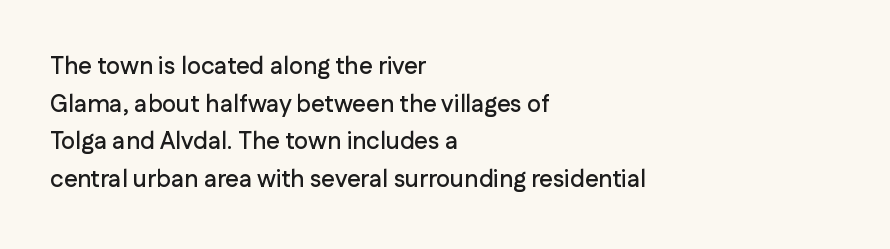
Students, observe: this is what conventionally led text looks like. When letters stand straight like this, we call the style roman or upright. Horizontally, the lines are justified to the leading edge only. The type is set solid horizontally, with unmodified tracking. The baseline area is clear.
